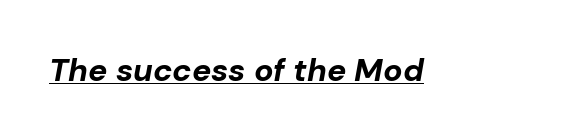
{"italic": "yes", "lean": "right", "slant_degrees": 10, "bold": "yes", "weight": "bold", "width": "normal", "stroke_contrast": "low", "x_height": "medium", "monospaced": "no", "underline": "yes", "letter_spacing": "normal", "letter_spacing_em": 0.0, "glyph_px": 32}
